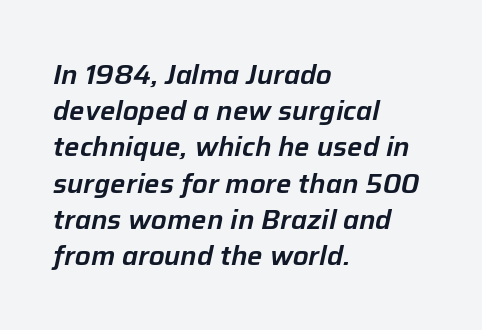
The image shows 27 px text type, italic (leaning right); set left-aligned, normal line spacing (1.34x), normal letter spacing, not underlined.
